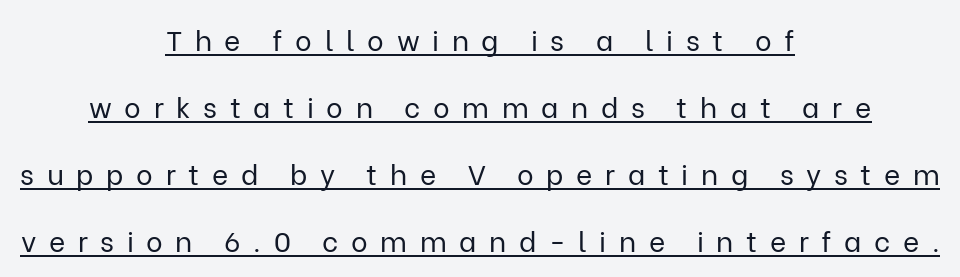
Q: Is the text bold? A: No.
Q: Is the text italic (slanted)? A: No, it is upright.
Q: Is the typeface a serif or a sans-serif typeface? A: Sans-serif.
Q: Is the text underlined? A: Yes.
Q: How is the paragraph aligned? A: Centered.
Q: Is the spacing between letters normal or unusually wide? A: Unusually wide.
Q: Is the spacing between lines tight, normal or loose? A: Loose.
Q: Width (condensed, normal, or wide)? A: Normal.
Q: Stroke contrast? A: Low.
Q: x-height? A: Medium.
Q: Monospaced? A: No.
